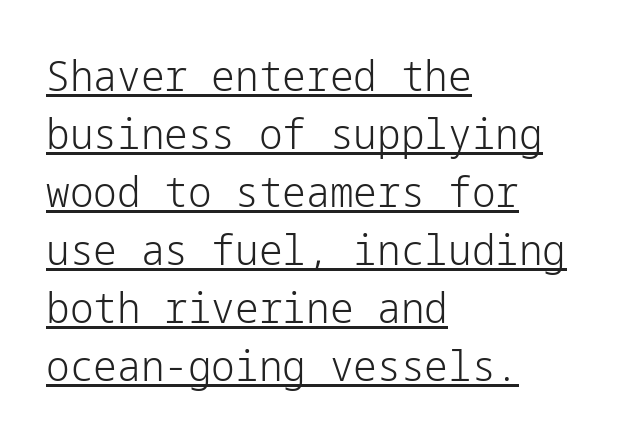
The characters display no serif detailing; their extremities are plain. Do the letters lean? They stand straight. Each line starts at the same left margin while the right side varies. Weight: not bold — regular or lighter. These characters rest on top of a visible drawn line. Honestly, the letter spacing is just normal — you wouldn't notice it.
